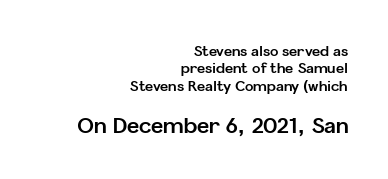
Q: Is the text bold? A: Yes.
Q: Is the text italic (slanted)? A: No, it is upright.
Q: Is the text underlined? A: No.
Q: How is the paragraph aligned? A: Right-aligned.
Q: Is the spacing between letters normal or unusually wide? A: Normal.
Q: Which block of text is set in a larger size, the first (top) or the second (bottom)? A: The second (bottom) one.
